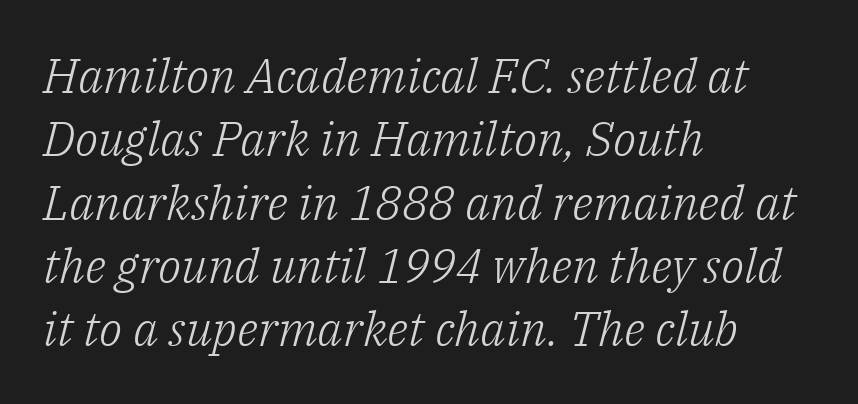
Q: Is the text bold? A: No.
Q: Is the text italic (slanted)? A: Yes, it leans right by about 14 degrees.
Q: Is the typeface a serif or a sans-serif typeface? A: Serif.
Q: Is the text underlined? A: No.
Q: How is the paragraph aligned? A: Left-aligned.
Q: Is the spacing between letters normal or unusually wide? A: Normal.
Q: Is the spacing between lines tight, normal or loose? A: Normal.
Q: Width (condensed, normal, or wide)? A: Normal.
Q: Stroke contrast? A: Low.
Q: x-height? A: Medium.
Q: Monospaced? A: No.
